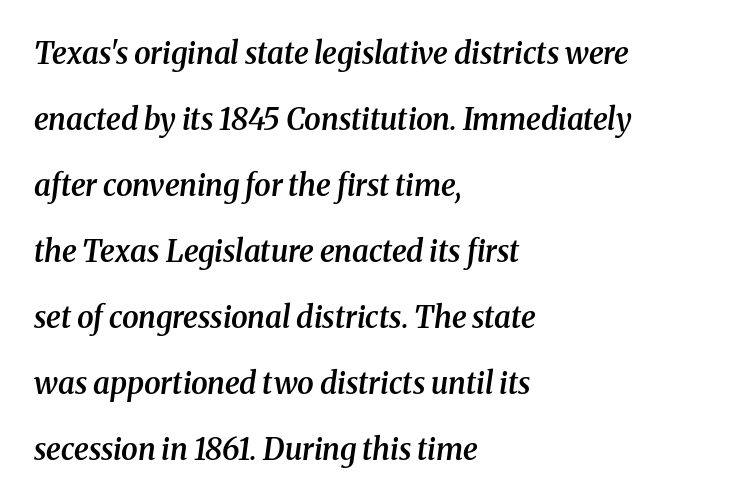
Q: Is the text bold? A: Semi-bold.
Q: Is the text italic (slanted)? A: Yes, it leans right by about 8 degrees.
Q: Is the typeface a serif or a sans-serif typeface? A: Serif.
Q: Is the text underlined? A: No.
Q: How is the paragraph aligned? A: Left-aligned.
Q: Is the spacing between letters normal or unusually wide? A: Normal.
Q: Is the spacing between lines tight, normal or loose? A: Loose.
Q: Width (condensed, normal, or wide)? A: Normal.
Q: Stroke contrast? A: Medium.
Q: x-height? A: Medium.
Q: Monospaced? A: No.
